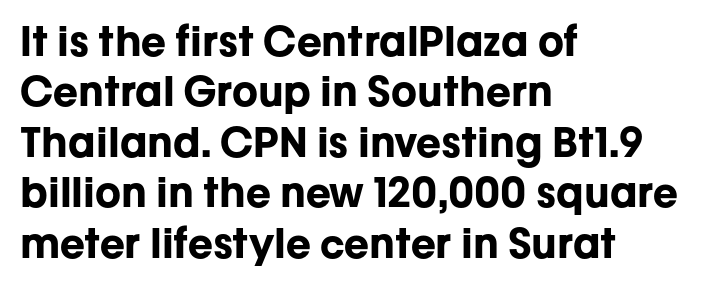
The image shows 41 px bold sans-serif type, upright; set left-aligned, line spacing 1.23x, normal letter spacing, not underlined; low stroke contrast and a medium x-height.
